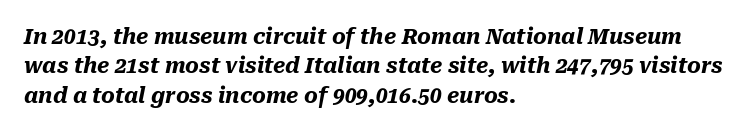
Q: Is the text bold? A: Yes.
Q: Is the text italic (slanted)? A: Yes, it leans right by about 10 degrees.
Q: Is the text underlined? A: No.
Q: How is the paragraph aligned? A: Left-aligned.
Q: Is the spacing between letters normal or unusually wide? A: Normal.
Q: Is the spacing between lines tight, normal or loose? A: Normal.
